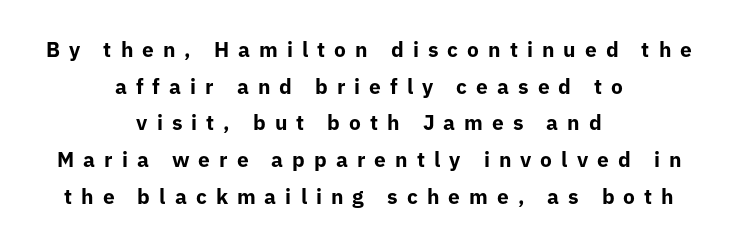
The image shows 21 px bold type, upright; set centered, line spacing 1.75x, unusually wide letter spacing (+0.43 em), not underlined.
